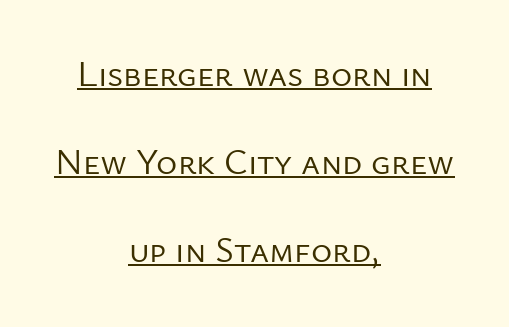
One glance says open: line gaps are wider than usual. A continuous stroke trails under the words, as in a hyperlink. Horizontally, the lines are justified to the midpoint only. The passage shown is typeset with a sans-serif family. The type is set solid horizontally, with unmodified tracking.
